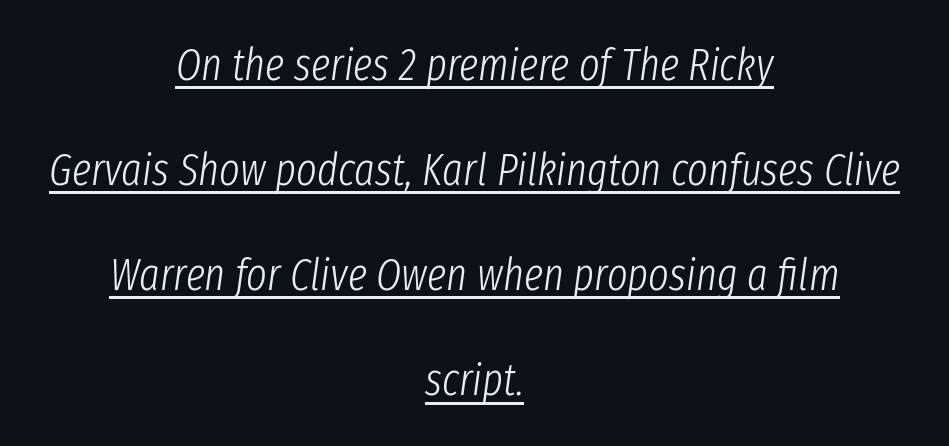
The image shows 44 px light, condensed type, italic (leaning right); set centered, loose line spacing (2.39x), normal letter spacing, underlined; low stroke contrast and a medium x-height.
